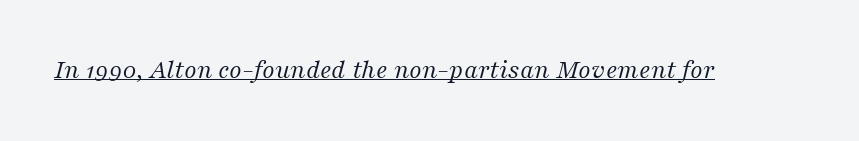
The image shows 27 px text type, italic (leaning right); set normal letter spacing, underlined.
